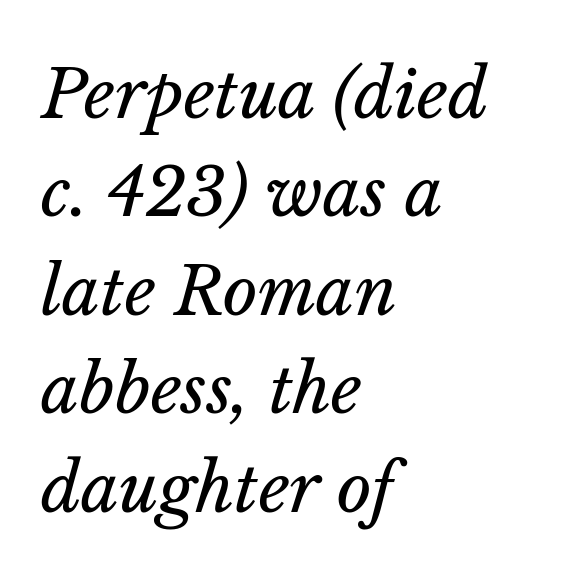
{"italic": "yes", "lean": "right", "slant_degrees": 14, "bold": "no", "weight": "regular", "width": "normal", "stroke_contrast": "low", "x_height": "medium", "monospaced": "no", "underline": "no", "align": "left", "line_spacing": "normal", "line_spacing_ratio": 1.47, "letter_spacing": "normal", "letter_spacing_em": 0.0, "glyph_px": 67}
